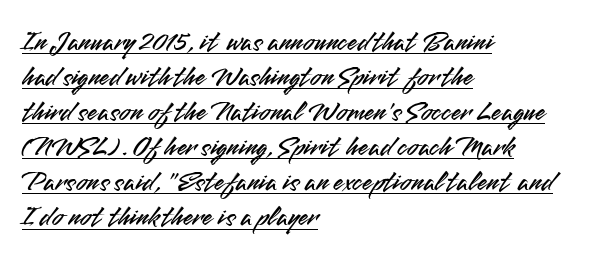
Q: Is the text italic (slanted)? A: Yes.
Q: Is the typeface a serif or a sans-serif typeface? A: Sans-serif.
Q: Is the text underlined? A: Yes.
Q: How is the paragraph aligned? A: Left-aligned.
Q: Is the spacing between letters normal or unusually wide? A: Normal.
Q: Width (condensed, normal, or wide)? A: Normal.
Q: Stroke contrast? A: Medium.
Q: x-height? A: Small.
Q: Monospaced? A: No.
